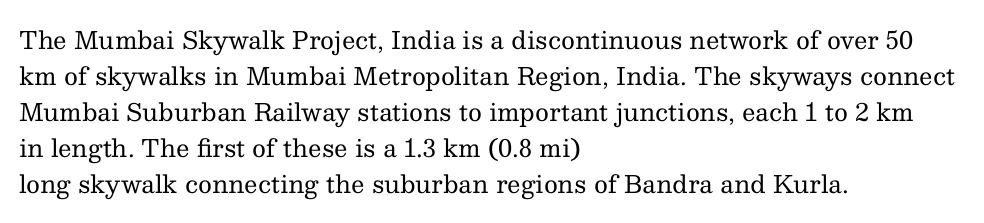
{"italic": "no", "bold": "no", "underline": "no", "align": "left", "line_spacing": "normal", "line_spacing_ratio": 1.5, "letter_spacing": "normal", "letter_spacing_em": 0.0, "glyph_px": 24}
